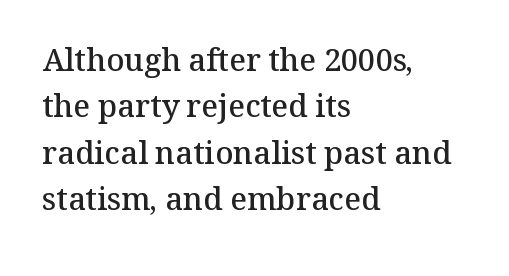
The image shows 31 px semibold serif type, upright; set left-aligned, normal line spacing (1.5x), normal letter spacing, not underlined; medium stroke contrast and a medium x-height.
